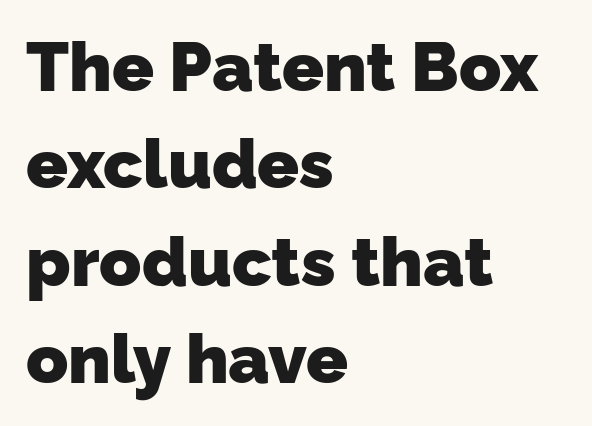
{"serif": "no", "bold": "yes", "weight": "heavy", "width": "normal", "stroke_contrast": "low", "x_height": "medium", "monospaced": "no", "underline": "no", "align": "left", "line_spacing": "normal", "line_spacing_ratio": 1.41, "letter_spacing": "normal", "letter_spacing_em": 0.0, "glyph_px": 69}
